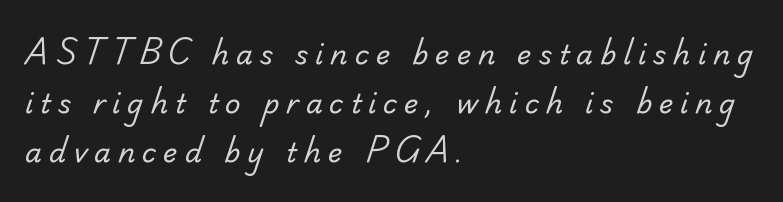
You could only call the tracking loose — the letters float apart. Caption: multi-line text, flush left, ragged right. Stem width sits at or under what a default text font uses. The specimen omits any rule beneath the text block's lines.
